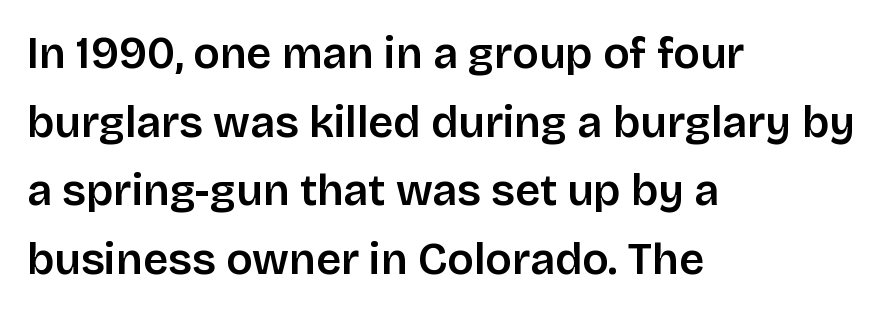
Q: Is the text italic (slanted)? A: No, it is upright.
Q: Is the typeface a serif or a sans-serif typeface? A: Sans-serif.
Q: Is the text underlined? A: No.
Q: How is the paragraph aligned? A: Left-aligned.
Q: Is the spacing between letters normal or unusually wide? A: Normal.
Q: Is the spacing between lines tight, normal or loose? A: Normal.
Q: Width (condensed, normal, or wide)? A: Normal.
Q: Stroke contrast? A: Low.
Q: x-height? A: Large.
Q: Monospaced? A: No.
